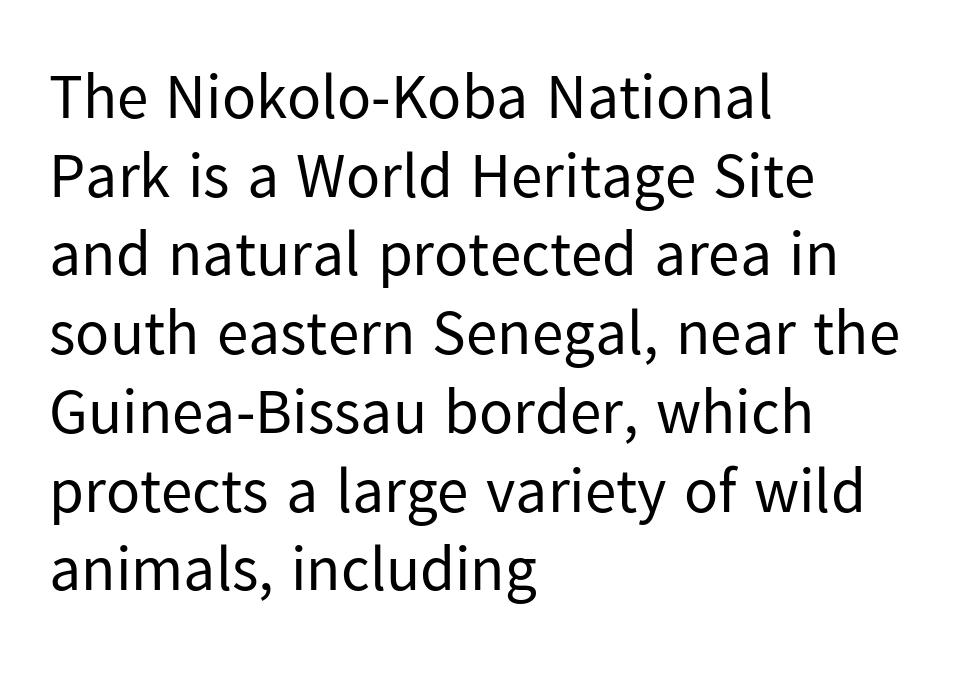
{"serif": "no", "italic": "no", "bold": "no", "weight": "regular", "width": "normal", "stroke_contrast": "low", "x_height": "medium", "monospaced": "no", "underline": "no", "align": "left", "line_spacing": "normal", "line_spacing_ratio": 1.25, "letter_spacing": "normal", "letter_spacing_em": 0.0, "glyph_px": 63}
